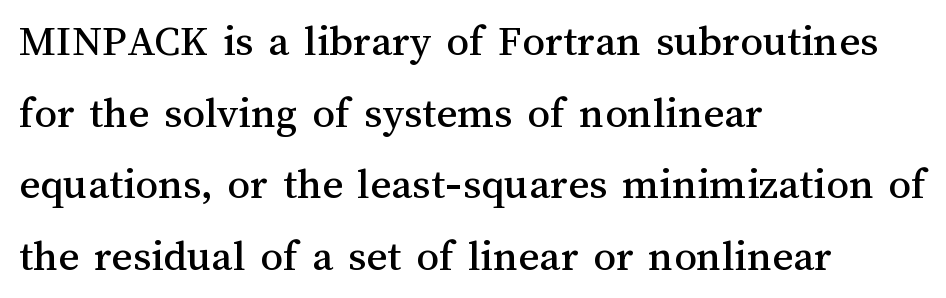
Q: Is the text italic (slanted)? A: No, it is upright.
Q: Is the text underlined? A: No.
Q: How is the paragraph aligned? A: Left-aligned.
Q: Is the spacing between letters normal or unusually wide? A: Normal.
Q: Is the spacing between lines tight, normal or loose? A: Normal.
Q: Width (condensed, normal, or wide)? A: Normal.
Q: Stroke contrast? A: Medium.
Q: x-height? A: Medium.
Q: Monospaced? A: No.
